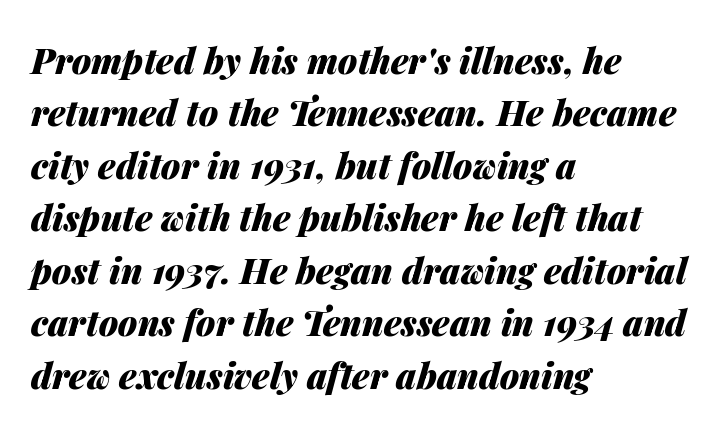
{"italic": "yes", "lean": "right", "slant_degrees": 14, "bold": "yes", "weight": "heavy", "width": "normal", "stroke_contrast": "medium", "x_height": "medium", "monospaced": "no", "underline": "no", "align": "left", "line_spacing": "normal", "line_spacing_ratio": 1.5, "letter_spacing": "normal", "letter_spacing_em": 0.0, "glyph_px": 35}
